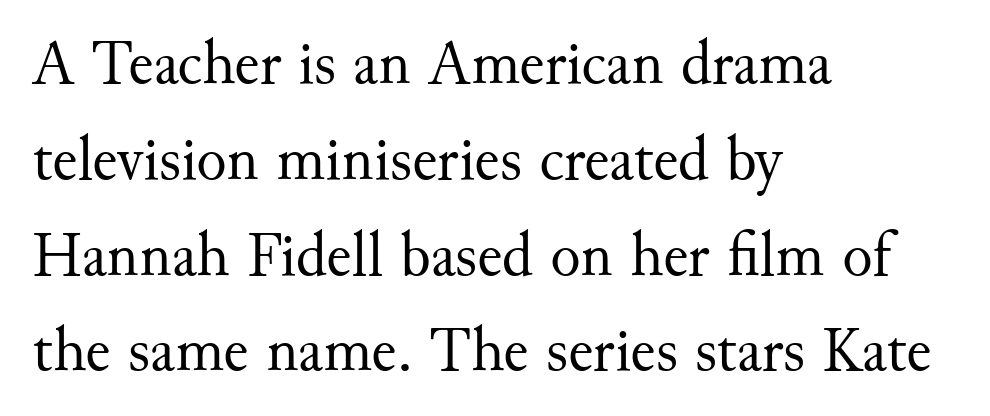
{"serif": "yes", "italic": "no", "bold": "no", "weight": "regular", "width": "normal", "stroke_contrast": "medium", "x_height": "small", "monospaced": "no", "underline": "no", "align": "left", "line_spacing": "normal", "line_spacing_ratio": 1.52, "letter_spacing": "normal", "letter_spacing_em": 0.0, "glyph_px": 63}
